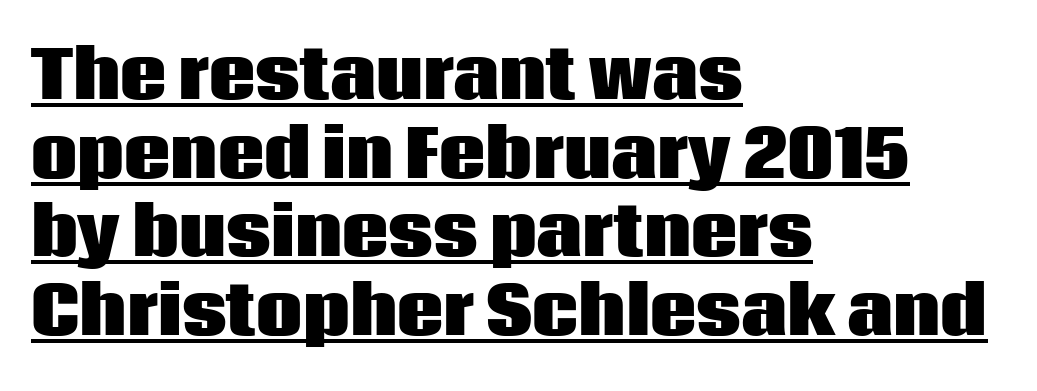
Q: Is the text bold? A: Yes.
Q: Is the text italic (slanted)? A: No, it is upright.
Q: Is the typeface a serif or a sans-serif typeface? A: Sans-serif.
Q: Is the text underlined? A: Yes.
Q: How is the paragraph aligned? A: Left-aligned.
Q: Is the spacing between letters normal or unusually wide? A: Normal.
Q: Width (condensed, normal, or wide)? A: Normal.
Q: Stroke contrast? A: Low.
Q: x-height? A: Large.
Q: Monospaced? A: No.
